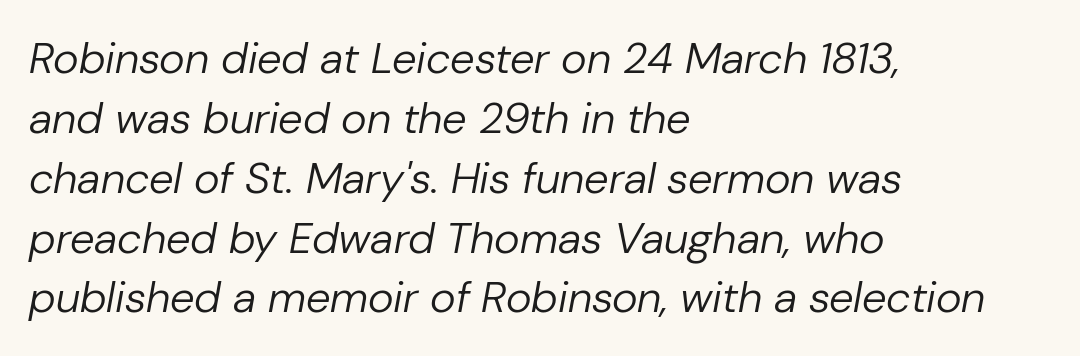
The passage shown is typed in a proportional face where columns would drift. Posture: slanted. Stem width sits at or under what a default text font uses. Where is the straight margin? On the left.
